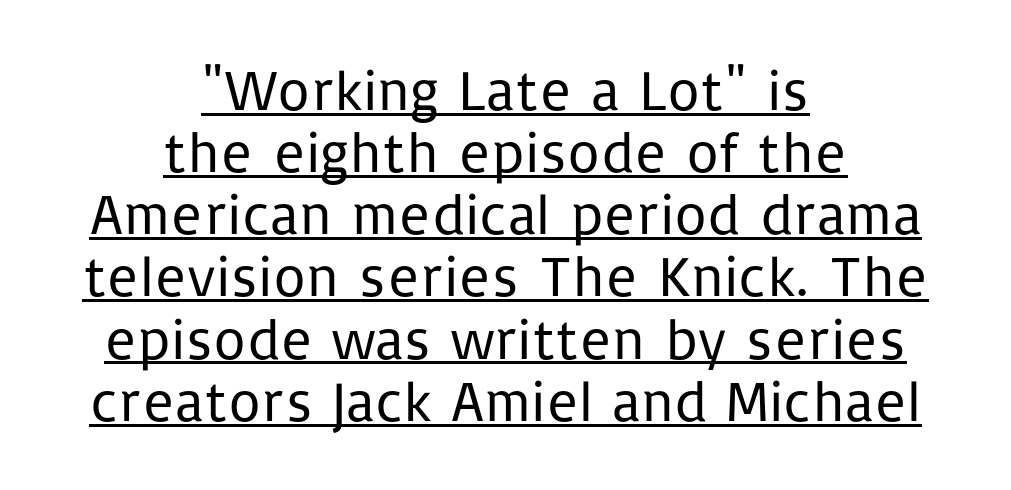
Every character sits straight up, as roman type does. Underline: present. Honestly, the letter spacing is just normal — you wouldn't notice it. Tightly led — the rows are bunched. The whitespace from short lines is split evenly between both sides.
